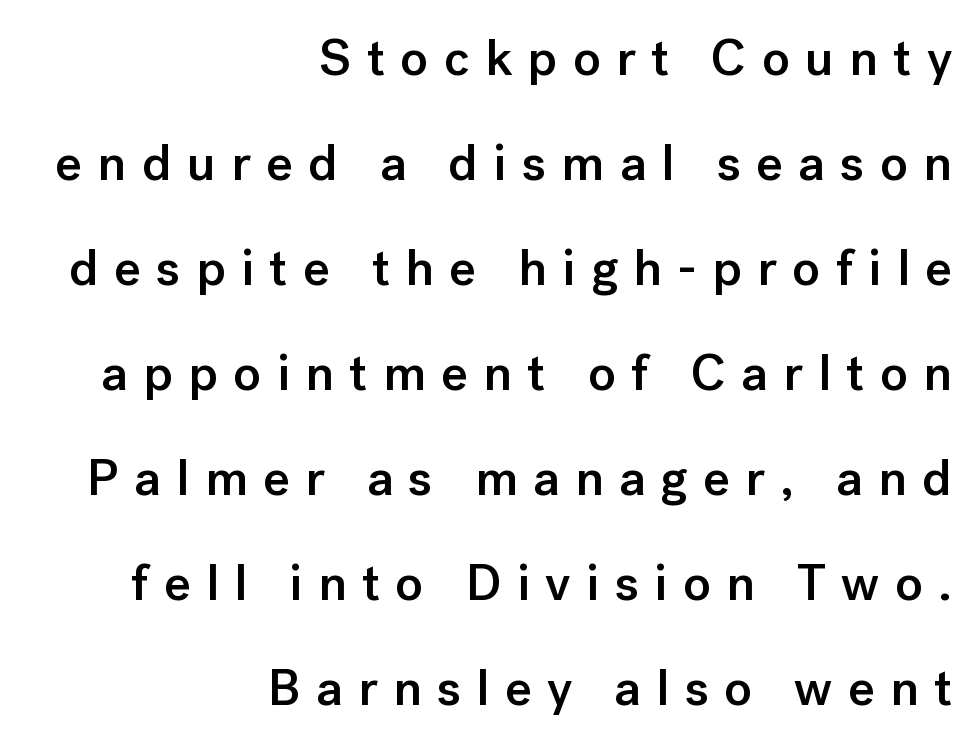
{"serif": "no", "italic": "no", "bold": "semi", "weight": "semibold", "width": "normal", "stroke_contrast": "low", "x_height": "medium", "monospaced": "no", "underline": "no", "align": "right", "line_spacing": "loose", "line_spacing_ratio": 2.06, "letter_spacing": "wide", "letter_spacing_em": 0.3, "glyph_px": 51}
